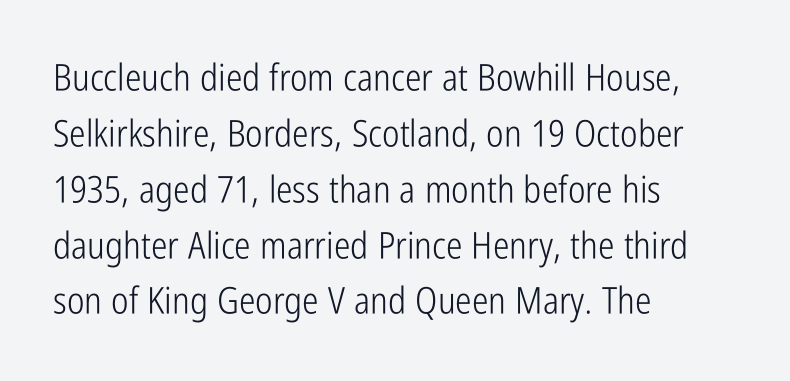
{"serif": "no", "italic": "no", "bold": "no", "weight": "light", "width": "condensed", "stroke_contrast": "low", "x_height": "medium", "monospaced": "no", "underline": "no", "align": "left", "line_spacing": "normal", "line_spacing_ratio": 1.51, "letter_spacing": "normal", "letter_spacing_em": 0.0, "glyph_px": 37}
